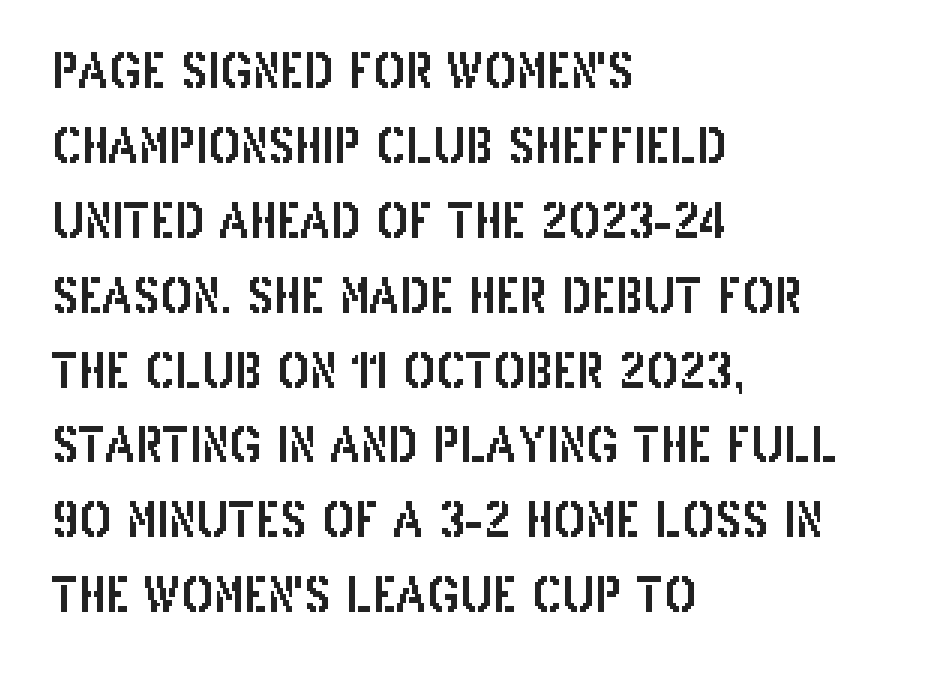
Q: Is the text italic (slanted)? A: No, it is upright.
Q: Is the typeface a serif or a sans-serif typeface? A: Sans-serif.
Q: Is the text underlined? A: No.
Q: How is the paragraph aligned? A: Left-aligned.
Q: Is the spacing between letters normal or unusually wide? A: Normal.
Q: Is the spacing between lines tight, normal or loose? A: Normal.
Q: Width (condensed, normal, or wide)? A: Condensed.
Q: Stroke contrast? A: Low.
Q: x-height? A: Large.
Q: Monospaced? A: No.
